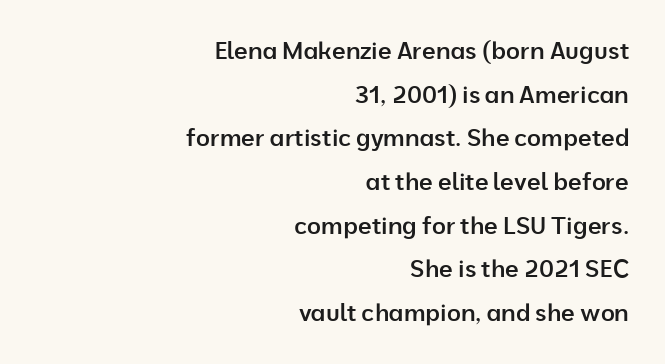
The image shows 24 px text type, upright; set right-aligned, line spacing 1.82x, normal letter spacing, not underlined.
